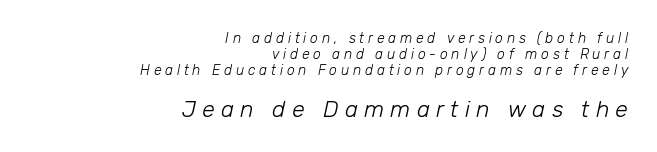
The ragged edge is on the left, which tells us the setting is flush right. It's the slanting kind of type. Think standard paragraph weight, or any step lighter than that. The space between consecutive lines is stingy. Between one letter and the next there's a generous, obvious gap.
